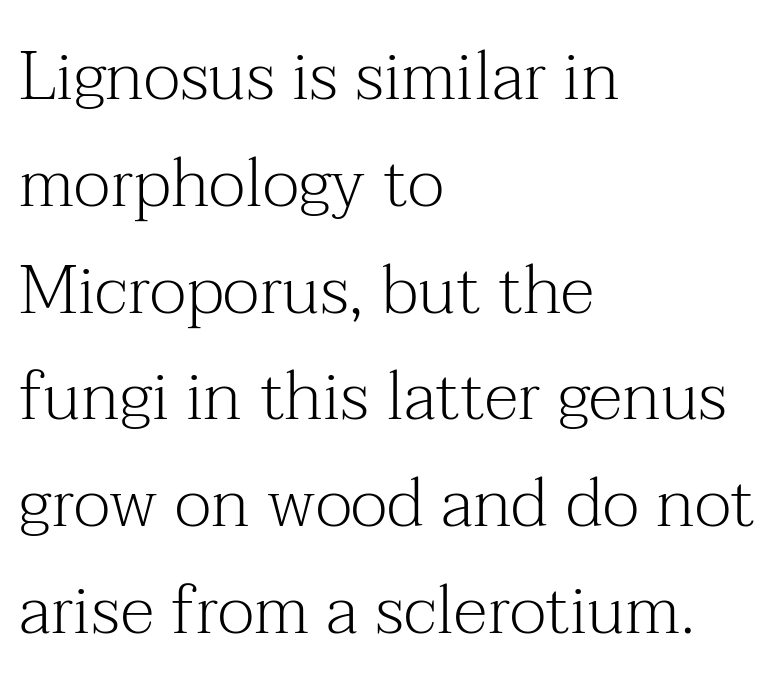
The image shows 68 px light serif type, upright; set left-aligned, normal line spacing (1.57x), normal letter spacing, not underlined; medium stroke contrast and a medium x-height.
